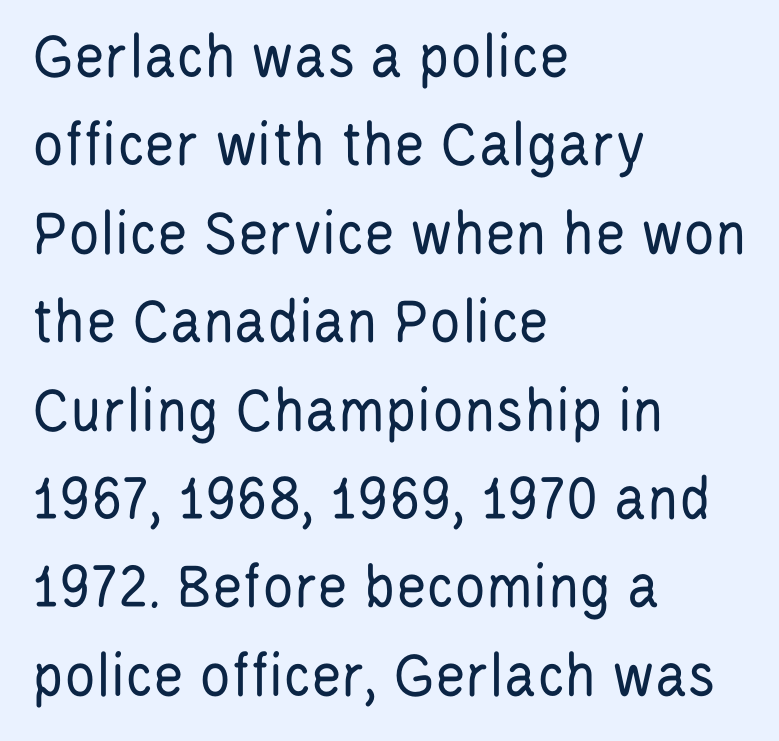
The image shows 65 px regular-weight, condensed sans-serif type, upright; set left-aligned, normal line spacing (1.36x), normal letter spacing, not underlined; low stroke contrast and a large x-height.
